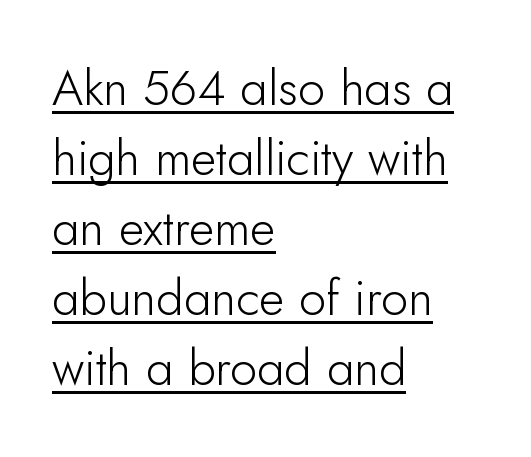
Q: Is the text bold? A: No.
Q: Is the text italic (slanted)? A: No, it is upright.
Q: Is the typeface a serif or a sans-serif typeface? A: Sans-serif.
Q: Is the text underlined? A: Yes.
Q: How is the paragraph aligned? A: Left-aligned.
Q: Is the spacing between letters normal or unusually wide? A: Normal.
Q: Is the spacing between lines tight, normal or loose? A: Normal.
Q: Width (condensed, normal, or wide)? A: Normal.
Q: Stroke contrast? A: Low.
Q: x-height? A: Small.
Q: Monospaced? A: No.
